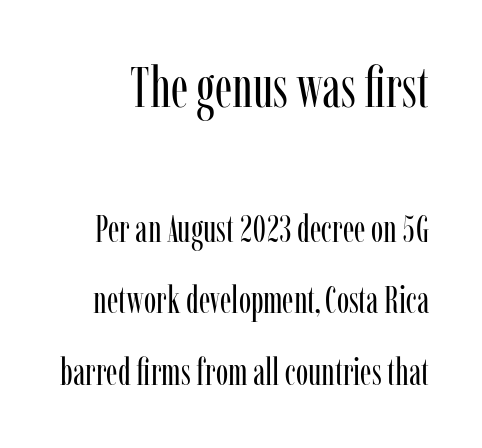
Q: Is the text bold? A: No.
Q: Is the text italic (slanted)? A: No, it is upright.
Q: Is the typeface a serif or a sans-serif typeface? A: Serif.
Q: Is the text underlined? A: No.
Q: Is the spacing between letters normal or unusually wide? A: Normal.
Q: Is the spacing between lines tight, normal or loose? A: Loose.
Q: Which block of text is set in a larger size, the first (top) or the second (bottom)? A: The first (top) one.
Q: Width (condensed, normal, or wide)? A: Condensed.
Q: Stroke contrast? A: Low.
Q: x-height? A: Medium.
Q: Monospaced? A: No.
